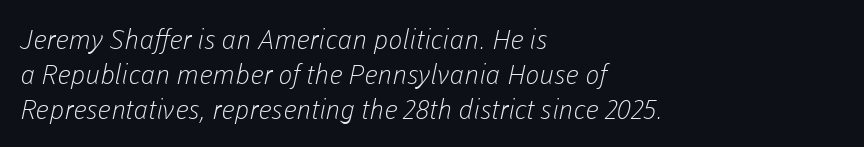
The image shows 27 px text type; set left-aligned, normal line spacing (1.29x), normal letter spacing, not underlined.
